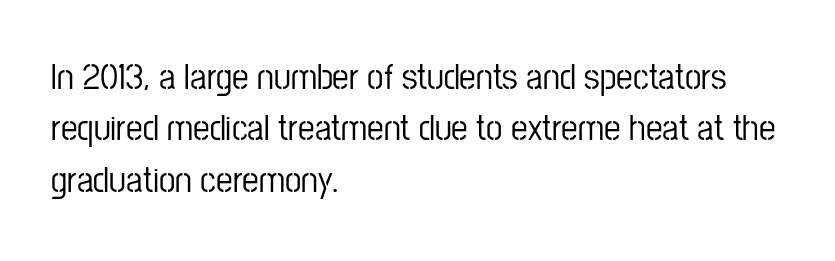
The image shows 37 px condensed sans-serif type, upright; set left-aligned, normal line spacing (1.39x), normal letter spacing, not underlined; low stroke contrast and a medium x-height.
